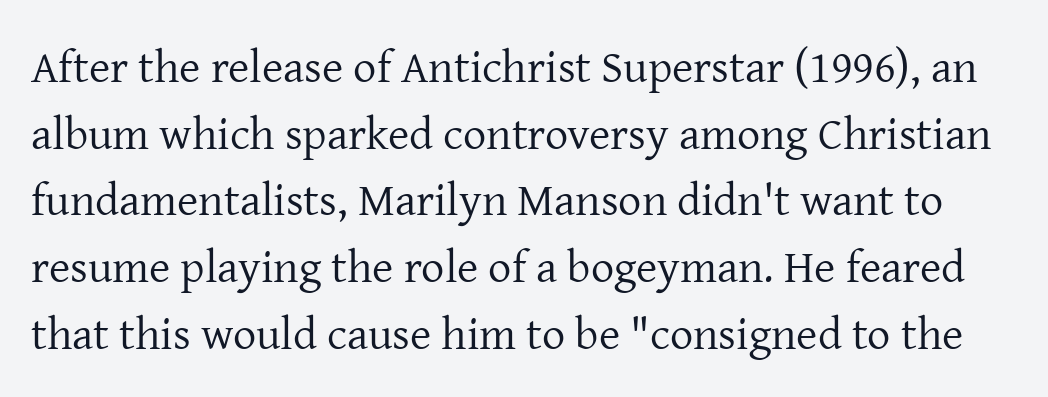
Q: Is the text bold? A: No.
Q: Is the text italic (slanted)? A: No, it is upright.
Q: Is the typeface a serif or a sans-serif typeface? A: Serif.
Q: Is the text underlined? A: No.
Q: Is the spacing between letters normal or unusually wide? A: Normal.
Q: Is the spacing between lines tight, normal or loose? A: Normal.
Q: Width (condensed, normal, or wide)? A: Normal.
Q: Stroke contrast? A: Low.
Q: x-height? A: Medium.
Q: Monospaced? A: No.
